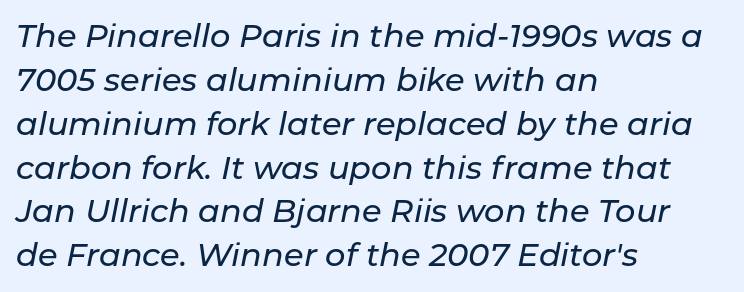
Q: Is the text italic (slanted)? A: Yes, it leans right by about 11 degrees.
Q: Is the text underlined? A: No.
Q: How is the paragraph aligned? A: Left-aligned.
Q: Is the spacing between letters normal or unusually wide? A: Normal.
Q: Is the spacing between lines tight, normal or loose? A: Normal.
Q: Width (condensed, normal, or wide)? A: Normal.
Q: Stroke contrast? A: Low.
Q: x-height? A: Medium.
Q: Monospaced? A: No.
